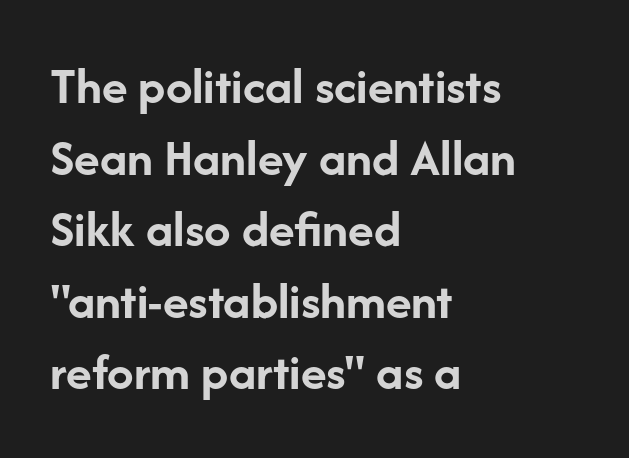
The image shows 53 px semibold sans-serif type, upright; set left-aligned, normal line spacing (1.35x), normal letter spacing, not underlined; low stroke contrast and a medium x-height.
